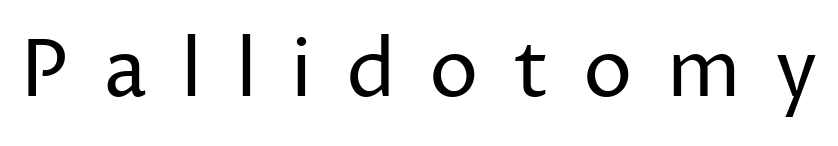
Q: Is the text bold? A: No.
Q: Is the text italic (slanted)? A: No, it is upright.
Q: Is the typeface a serif or a sans-serif typeface? A: Sans-serif.
Q: Is the text underlined? A: No.
Q: Is the spacing between letters normal or unusually wide? A: Unusually wide.
Q: Width (condensed, normal, or wide)? A: Normal.
Q: Stroke contrast? A: Low.
Q: x-height? A: Medium.
Q: Monospaced? A: No.
